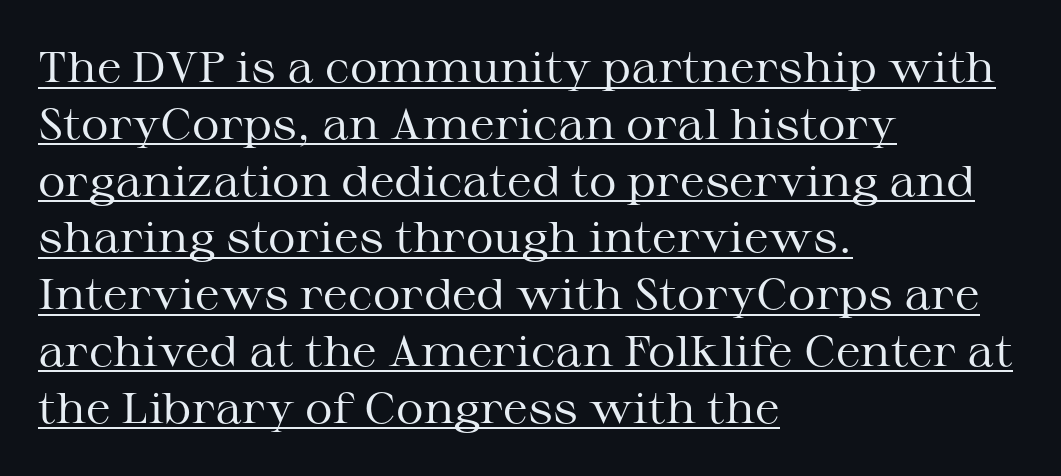
The image shows 43 px regular-weight, wide serif type, upright; set left-aligned, normal line spacing (1.32x), normal letter spacing, underlined; medium stroke contrast and a medium x-height.
